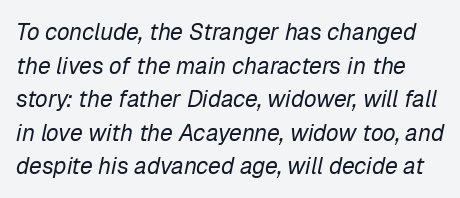
The image shows 23 px text type, italic (leaning right); set normal line spacing (1.46x), normal letter spacing, not underlined.
